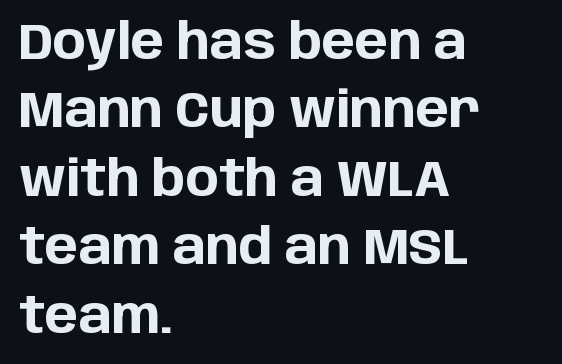
The image shows 50 px bold sans-serif type, upright; set left-aligned, normal line spacing (1.37x), normal letter spacing, not underlined; low stroke contrast and a large x-height.
